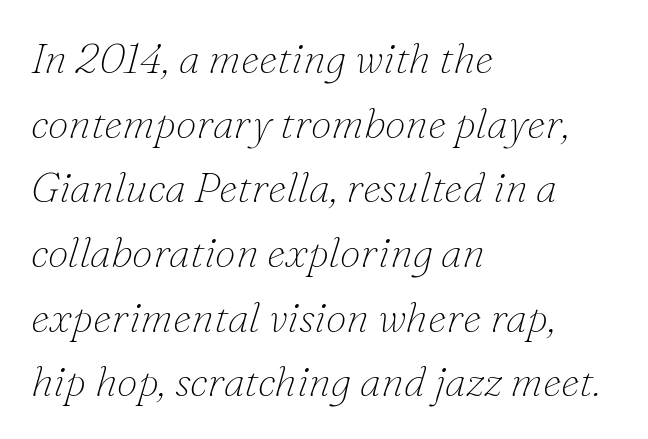
The image shows 42 px thin serif type, italic (leaning right); set left-aligned, normal line spacing (1.54x), normal letter spacing, not underlined; low stroke contrast and a small x-height.
